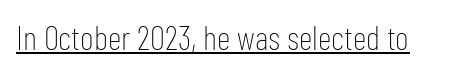
{"serif": "no", "italic": "no", "bold": "no", "weight": "thin", "width": "condensed", "stroke_contrast": "low", "x_height": "medium", "monospaced": "no", "underline": "yes", "letter_spacing": "normal", "letter_spacing_em": 0.0, "glyph_px": 34}
